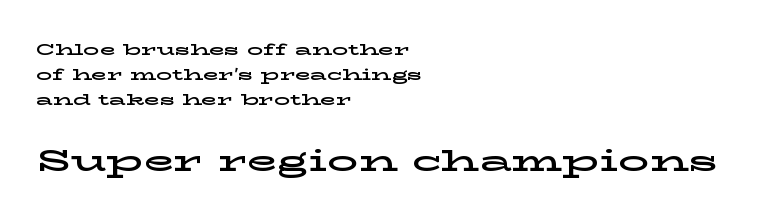
{"serif": "yes", "italic": "no", "width": "wide", "stroke_contrast": "low", "x_height": "medium", "monospaced": "no", "underline": "no", "align": "left", "line_spacing": "normal", "line_spacing_ratio": 1.56, "letter_spacing": "normal", "letter_spacing_em": 0.0, "larger_block": "second", "size_ratio": 1.94, "glyph_px": 31}
